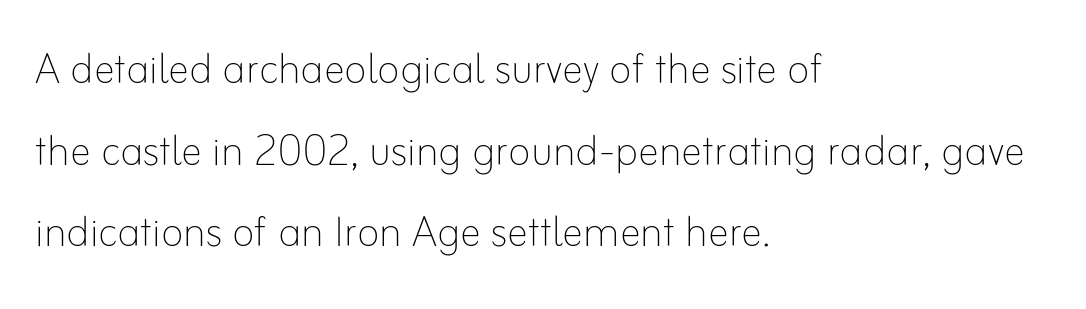
Descenders are the only things crossing below the line. The lines are quadded left. Looks like regular typesetting: each glyph gets only the width it needs. Upright lettering throughout.
